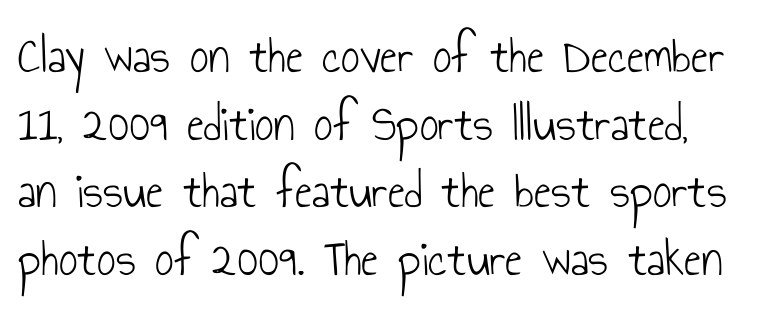
{"serif": "no", "italic": "no", "bold": "no", "weight": "light", "width": "condensed", "stroke_contrast": "low", "x_height": "small", "monospaced": "no", "underline": "no", "line_spacing": "normal", "line_spacing_ratio": 1.3, "letter_spacing": "normal", "letter_spacing_em": 0.0, "glyph_px": 52}
